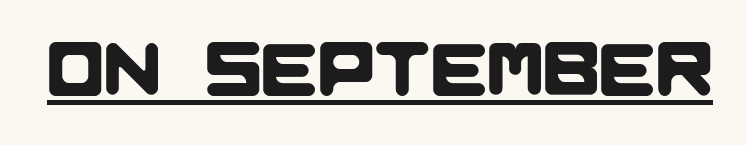
Check the space under the baseline: a stroke is drawn there. Varying glyph widths throughout — classic text-font behaviour. Regarding serifs, this sample does without them. Does extra space separate the letters? No, they use regular spacing.
